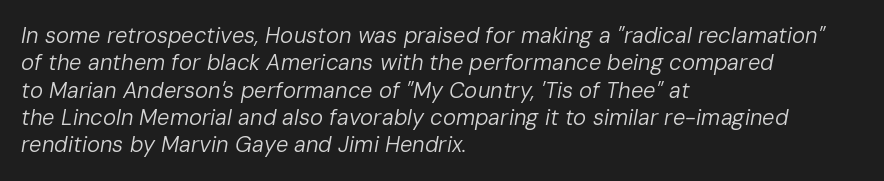
The image shows 22 px text type, italic (leaning right); set left-aligned, line spacing 1.24x, normal letter spacing, not underlined.
